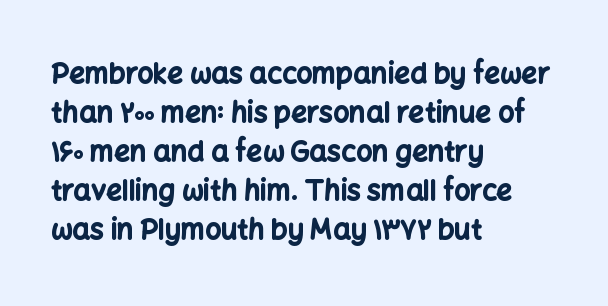
{"serif": "no", "italic": "no", "bold": "yes", "weight": "bold", "width": "normal", "stroke_contrast": "low", "x_height": "medium", "monospaced": "no", "underline": "no", "align": "left", "line_spacing": "normal", "line_spacing_ratio": 1.39, "letter_spacing": "normal", "letter_spacing_em": 0.0, "glyph_px": 28}
